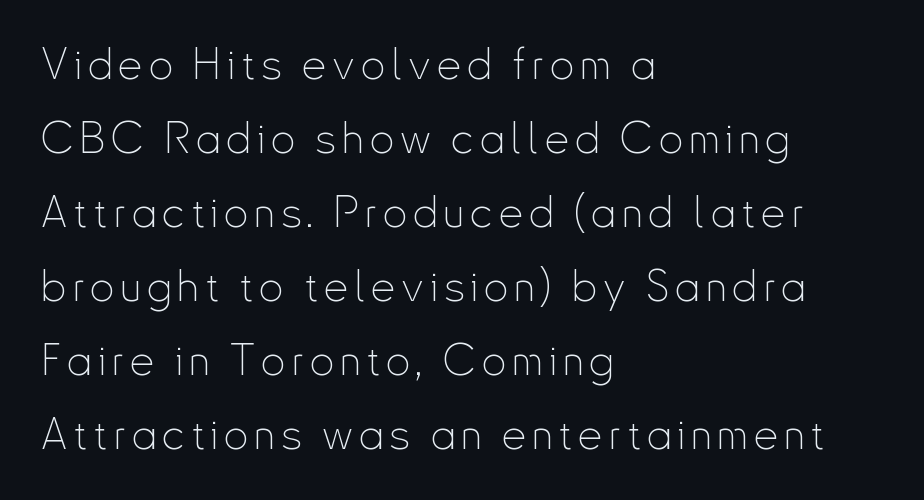
In terms of posture, this sample is upright. The cut favours lightness, reaching ordinary text weight at its darkest. You could not count columns in this text — the font is proportionally spaced. Layout note: lines flush left. Typographically, this falls in the sans-serif category.
